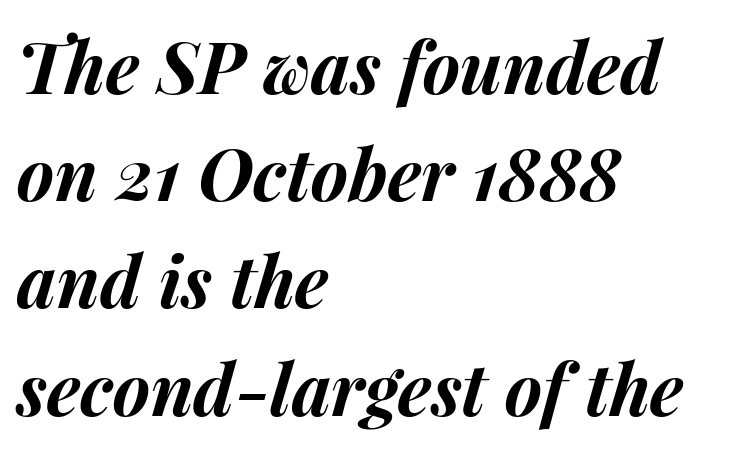
{"italic": "yes", "lean": "right", "slant_degrees": 15, "bold": "yes", "weight": "bold", "width": "normal", "stroke_contrast": "medium", "x_height": "medium", "monospaced": "no", "underline": "no", "align": "left", "line_spacing": "normal", "line_spacing_ratio": 1.51, "letter_spacing": "normal", "letter_spacing_em": 0.0, "glyph_px": 71}
